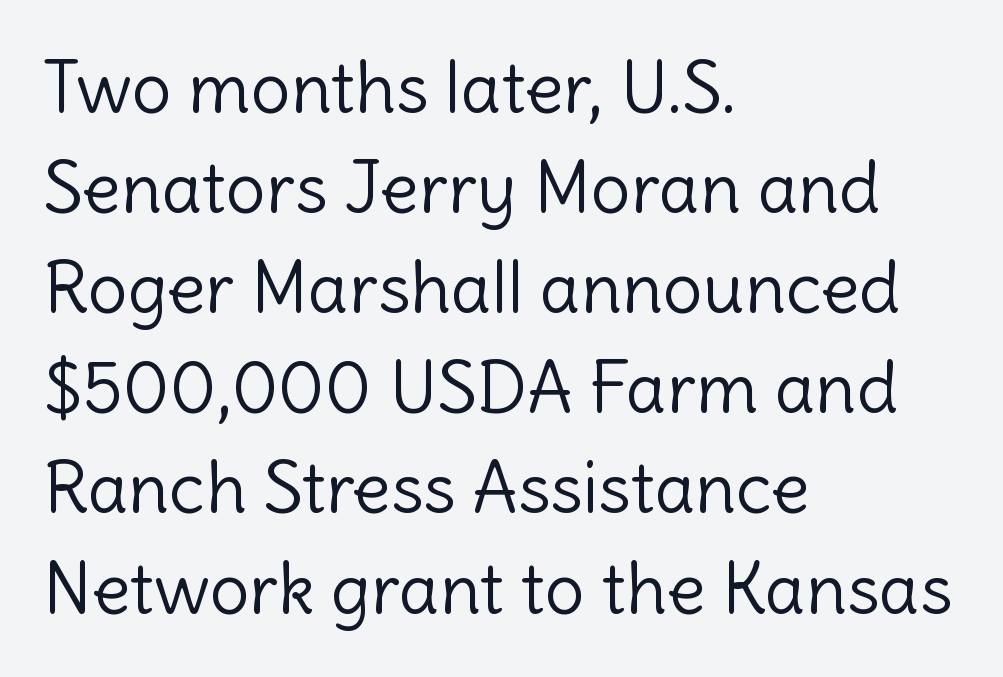
The image shows 71 px light sans-serif type, upright; set left-aligned, normal line spacing (1.41x), normal letter spacing, not underlined; a medium x-height.
